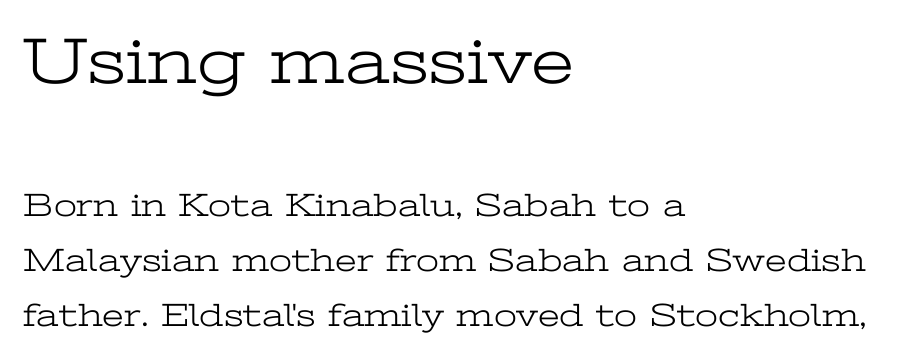
This is the regular roman posture of the typeface. Of the two passages, the one on top uses the larger point size. Is there much room between lines? A standard amount, neither cramped nor airy. The face used here is rendered with its standard letterfit.
